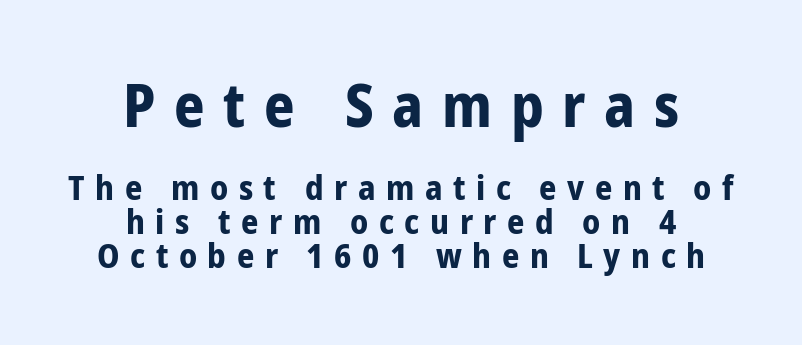
The image shows 60 px bold, condensed sans-serif type, upright; set centered, tight line spacing (0.99x), unusually wide letter spacing (+0.31 em), not underlined; the first (top) block is 1.76x larger; low stroke contrast and a medium x-height.
